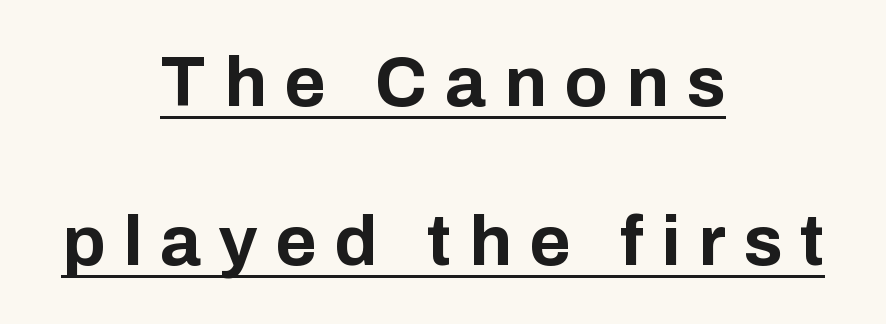
The rendering uses natural spacing where letterforms have individual widths. The horizontal fit of the characters is loose and conspicuously gappy. In CSS terms this would be text-align: center. The line-height multiplier appears high, well above default. The rendered words wear a rule along their underside. What weight is shown? A full bold with thick strokes.
